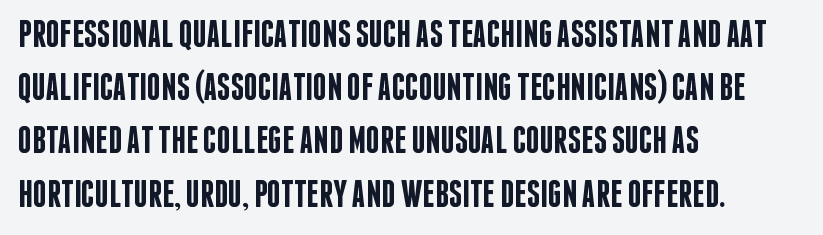
{"serif": "no", "italic": "no", "bold": "semi", "weight": "semibold", "width": "condensed", "stroke_contrast": "low", "x_height": "large", "monospaced": "no", "underline": "no", "align": "left", "line_spacing": "normal", "line_spacing_ratio": 1.4, "letter_spacing": "normal", "letter_spacing_em": 0.0, "glyph_px": 38}
